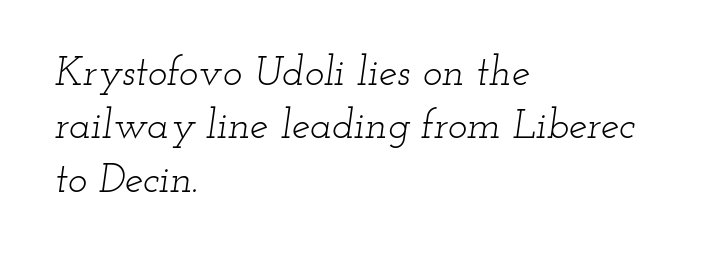
The weight would be labelled regular, book, light, or lighter still. This rendering features lettering with no underline. Slant detected: the letters are inclined. Serifs: yes, visible at the terminals of the letterforms.
